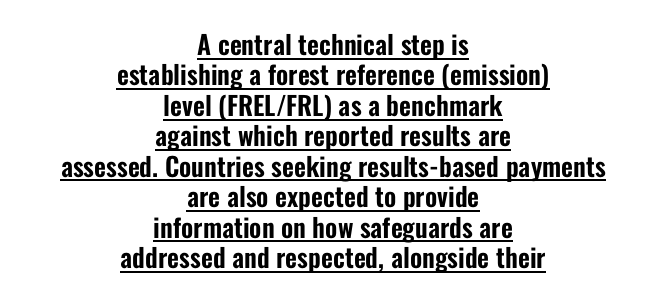
{"italic": "no", "underline": "yes", "align": "center", "line_spacing_ratio": 1.17, "letter_spacing": "normal", "letter_spacing_em": 0.0, "glyph_px": 26}
